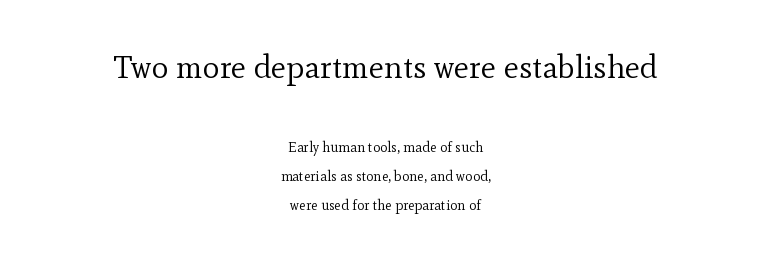
One-word summary of the alignment: center. The type family on display is of the serif kind. Students, note that the glyphs here touch the page at normal intervals. The weight tops out at a normal text grade.
